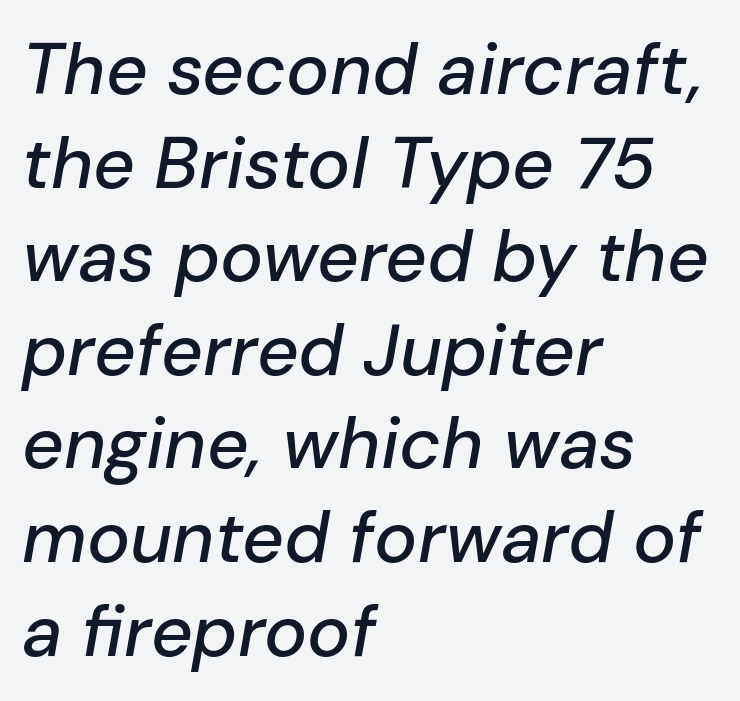
The words here are not underlined. The block of text has a typical density, with ordinary space between rows. A typesetter would call this proportional, since set widths differ per character. The rendering anchors every line to the left-hand side. There is no visible air inserted between adjacent glyphs. Rendered with sloped, italic letterforms.
